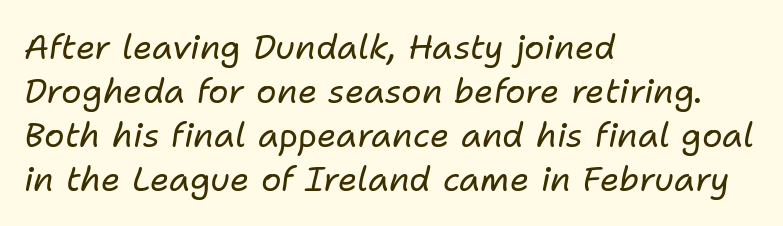
The image shows 34 px regular-weight type, italic (leaning right); set left-aligned, normal line spacing (1.29x), normal letter spacing, not underlined; low stroke contrast and a medium x-height.
